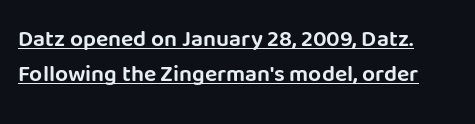
{"italic": "no", "underline": "yes", "line_spacing": "normal", "line_spacing_ratio": 1.54, "letter_spacing": "normal", "letter_spacing_em": 0.0, "glyph_px": 23}
